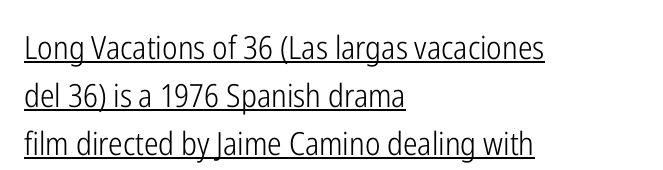
{"serif": "no", "italic": "no", "bold": "no", "weight": "light", "width": "condensed", "stroke_contrast": "low", "x_height": "medium", "monospaced": "no", "underline": "yes", "align": "left", "line_spacing": "normal", "line_spacing_ratio": 1.5, "letter_spacing": "normal", "letter_spacing_em": 0.0, "glyph_px": 32}
